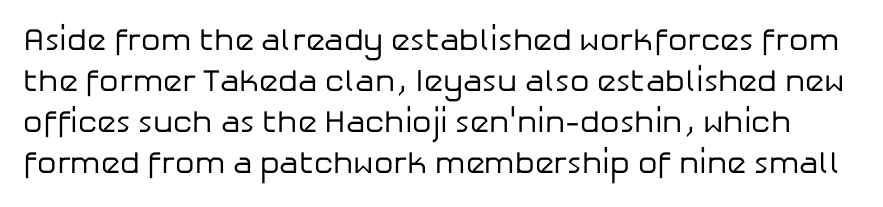
{"serif": "no", "italic": "no", "bold": "no", "weight": "regular", "width": "normal", "stroke_contrast": "low", "x_height": "medium", "monospaced": "no", "underline": "no", "line_spacing": "normal", "line_spacing_ratio": 1.32, "letter_spacing": "normal", "letter_spacing_em": 0.0, "glyph_px": 31}
